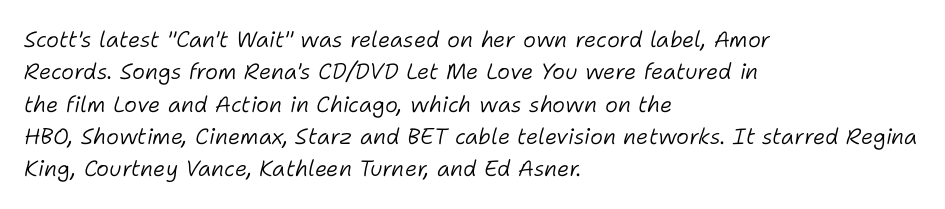
Q: Is the text bold? A: No.
Q: Is the text italic (slanted)? A: Yes, it leans right by about 11 degrees.
Q: Is the text underlined? A: No.
Q: How is the paragraph aligned? A: Left-aligned.
Q: Is the spacing between letters normal or unusually wide? A: Normal.
Q: Is the spacing between lines tight, normal or loose? A: Normal.
